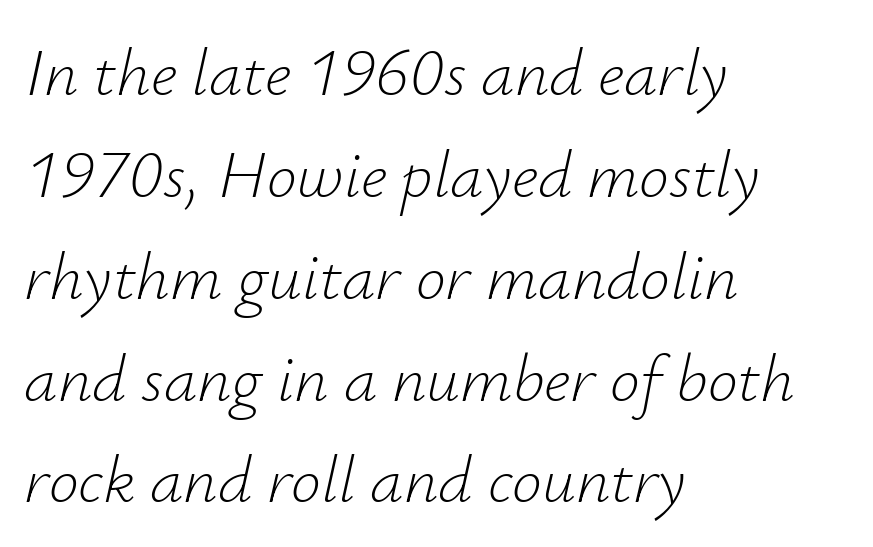
{"italic": "yes", "lean": "right", "slant_degrees": 12, "bold": "no", "weight": "light", "width": "normal", "stroke_contrast": "low", "x_height": "small", "monospaced": "no", "underline": "no", "align": "left", "line_spacing": "normal", "line_spacing_ratio": 1.52, "letter_spacing": "normal", "letter_spacing_em": 0.0, "glyph_px": 67}
